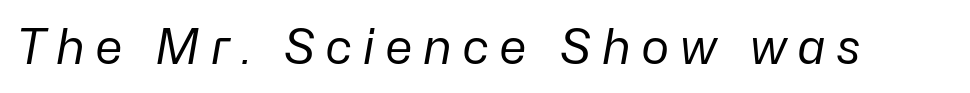
{"italic": "yes", "lean": "right", "slant_degrees": 10, "bold": "no", "weight": "regular", "width": "normal", "stroke_contrast": "low", "x_height": "medium", "monospaced": "no", "underline": "no", "letter_spacing": "wide", "letter_spacing_em": 0.2, "glyph_px": 48}
